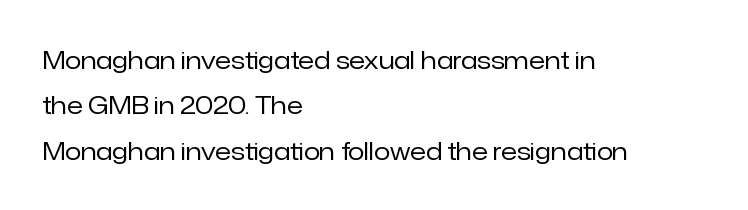
{"italic": "no", "bold": "no", "underline": "no", "align": "left", "line_spacing_ratio": 1.89, "letter_spacing": "normal", "letter_spacing_em": 0.0, "glyph_px": 24}
